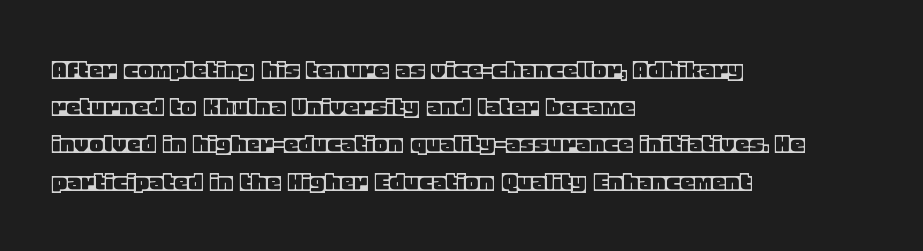
Q: Is the text italic (slanted)? A: No, it is upright.
Q: Is the text underlined? A: No.
Q: How is the paragraph aligned? A: Left-aligned.
Q: Is the spacing between letters normal or unusually wide? A: Normal.
Q: Is the spacing between lines tight, normal or loose? A: Normal.
Q: Width (condensed, normal, or wide)? A: Normal.
Q: x-height? A: Large.
Q: Monospaced? A: No.
